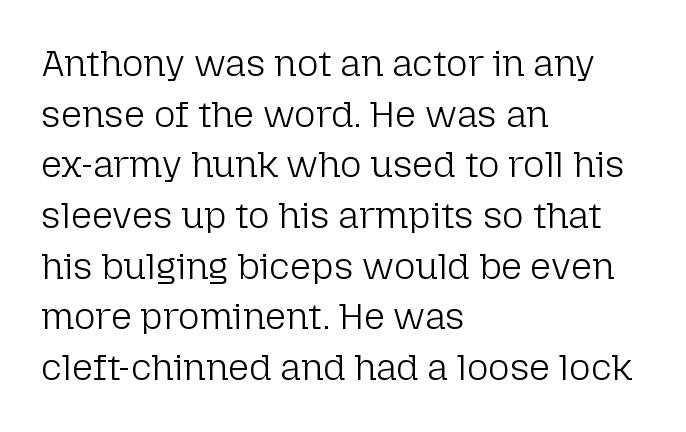
Q: Is the text bold? A: No.
Q: Is the text italic (slanted)? A: No, it is upright.
Q: Is the typeface a serif or a sans-serif typeface? A: Sans-serif.
Q: Is the text underlined? A: No.
Q: How is the paragraph aligned? A: Left-aligned.
Q: Is the spacing between letters normal or unusually wide? A: Normal.
Q: Is the spacing between lines tight, normal or loose? A: Normal.
Q: Width (condensed, normal, or wide)? A: Normal.
Q: Stroke contrast? A: Low.
Q: x-height? A: Medium.
Q: Monospaced? A: No.
